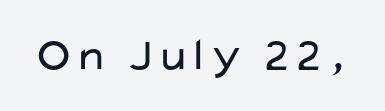
This is the regular roman posture of the typeface. Caption: standard tracking, unaltered. Weight: in the light-to-regular range. The rendering uses natural spacing where letterforms have individual widths.
